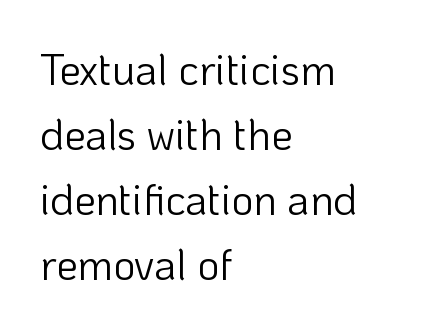
{"serif": "no", "italic": "no", "bold": "no", "weight": "light", "width": "normal", "stroke_contrast": "low", "x_height": "medium", "monospaced": "no", "underline": "no", "align": "left", "line_spacing": "normal", "line_spacing_ratio": 1.51, "letter_spacing": "normal", "letter_spacing_em": 0.0, "glyph_px": 43}
